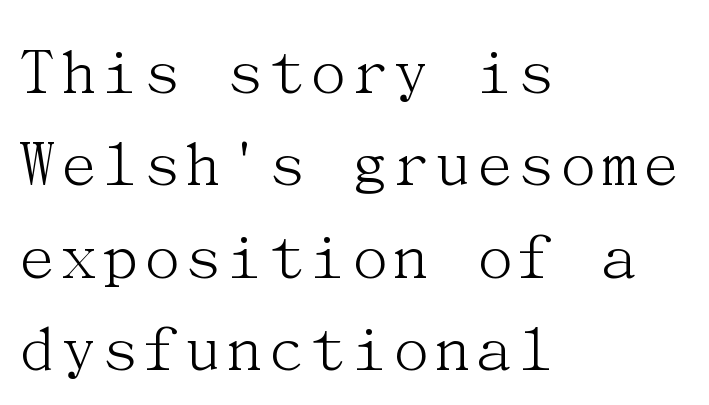
Quick note: not italic, upright. Standard letterfit; no display-style spreading of the glyphs. Lines of text with bare space underneath. Layout note: lines flush left.
